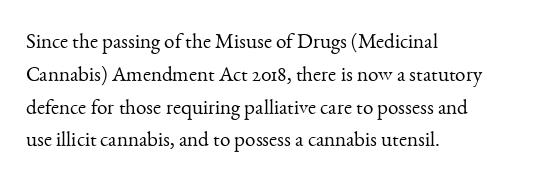
The image shows 21 px text type, upright; set left-aligned, normal line spacing (1.56x), normal letter spacing, not underlined.
